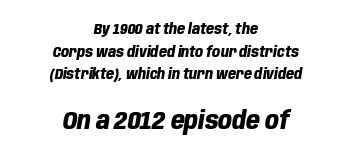
The image shows 24 px bold type, italic (leaning right); set centered, normal line spacing (1.62x), normal letter spacing, not underlined; the second (bottom) block is 1.71x larger.
